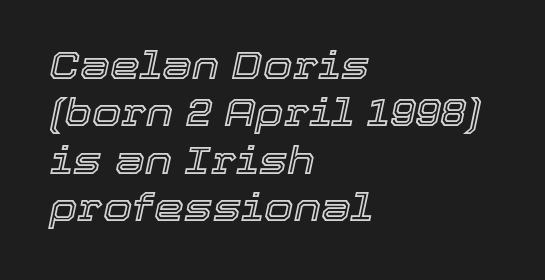
Every row of glyphs begins at an identical x-position on the left. How would I describe the line gaps? Plain and ordinary. Only glyphs here, with clear space below each row. Words appear dense and cohesive because spacing is normal.
